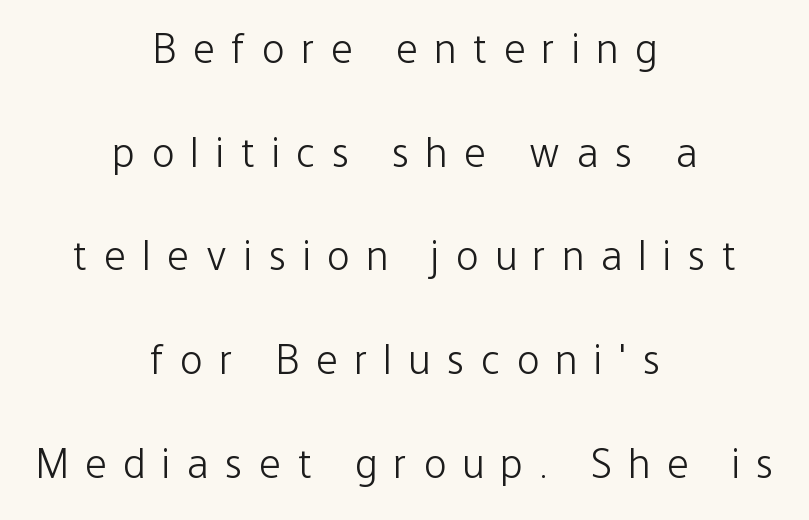
The image shows 42 px light, condensed sans-serif type, upright; set centered, loose line spacing (2.47x), unusually wide letter spacing (+0.41 em), not underlined; low stroke contrast and a medium x-height.
